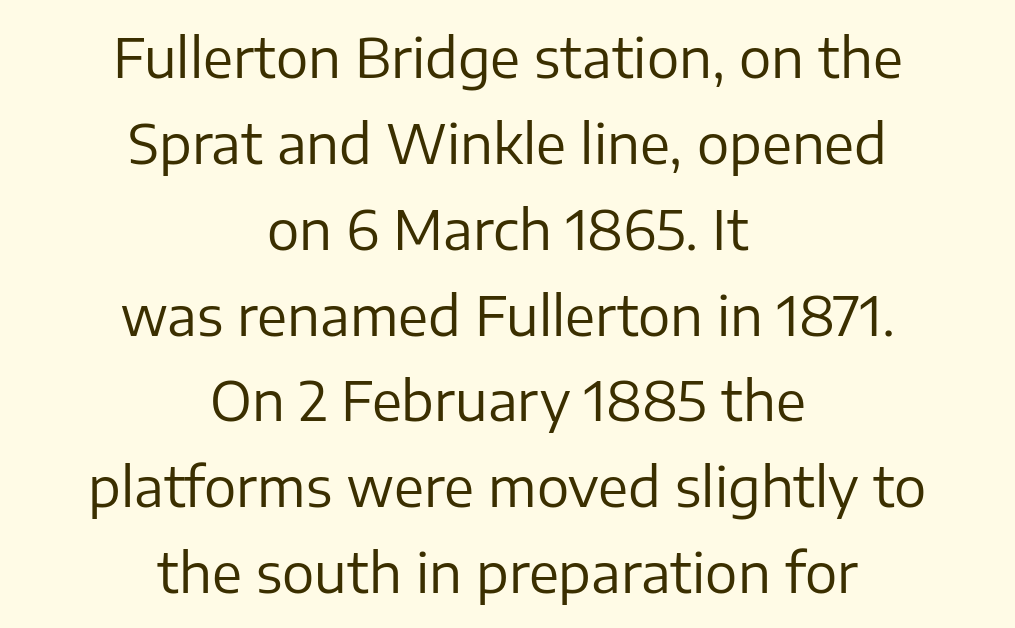
The image shows 54 px regular-weight sans-serif type, upright; set centered, normal line spacing (1.59x), normal letter spacing, not underlined; low stroke contrast and a medium x-height.
